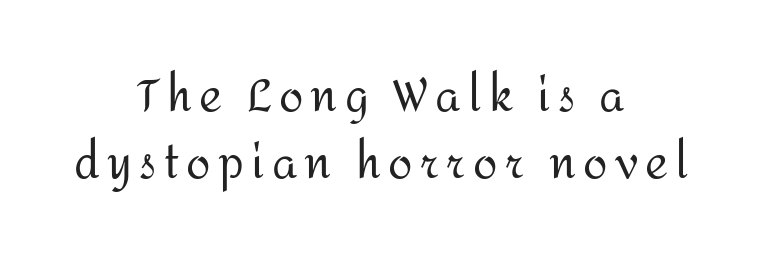
The image shows 44 px regular-weight sans-serif type, upright; set centered, normal line spacing (1.52x), not underlined; medium stroke contrast and a medium x-height.
